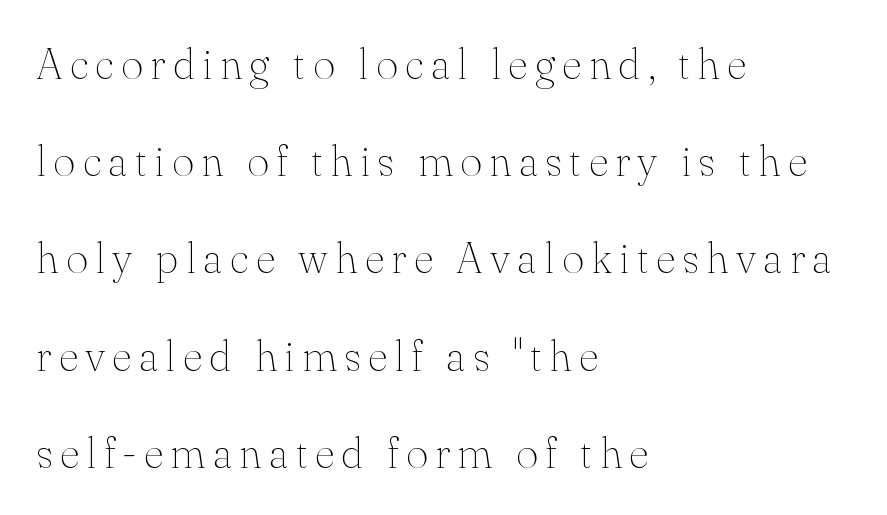
The image shows 43 px thin serif type, upright; set left-aligned, loose line spacing (2.26x), not underlined; medium stroke contrast and a small x-height.
